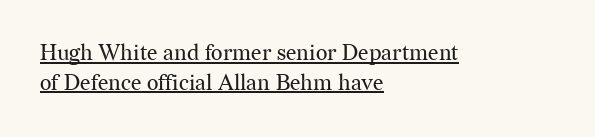
The cut favours lightness, reaching ordinary text weight at its darkest. This sample uses plain, unmodified letter spacing. This rendering uses left alignment, leaving the right contour irregular. The passage shown stacks its lines at a standard gap. Nope, not italic — everything's standing straight. A rule runs beneath these lines of type.
